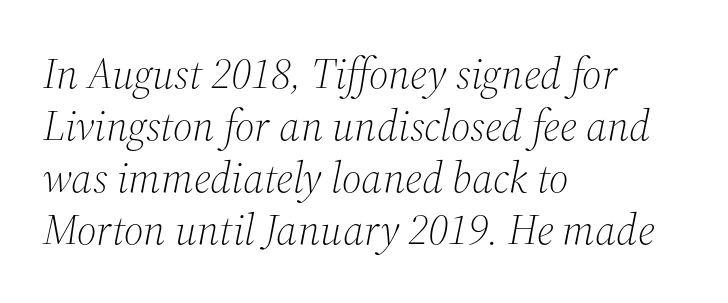
Q: Is the text bold? A: No.
Q: Is the text italic (slanted)? A: Yes, it leans right by about 12 degrees.
Q: Is the typeface a serif or a sans-serif typeface? A: Serif.
Q: Is the text underlined? A: No.
Q: How is the paragraph aligned? A: Left-aligned.
Q: Is the spacing between letters normal or unusually wide? A: Normal.
Q: Width (condensed, normal, or wide)? A: Normal.
Q: Stroke contrast? A: Medium.
Q: x-height? A: Medium.
Q: Monospaced? A: No.
